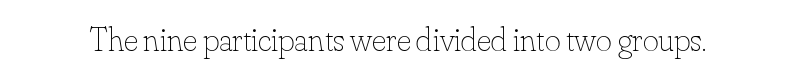
Do the characters align in a grid? No, the font is proportional. Look at the tracking — it's just the regular setting, nothing added. The strokes are not fattened; the text isn't bold. Underline: absent. The typography opts for an upright posture over an oblique one.
